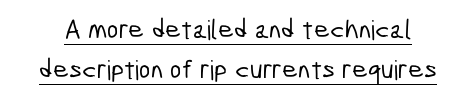
{"underline": "yes", "line_spacing": "normal", "line_spacing_ratio": 1.49, "letter_spacing": "normal", "letter_spacing_em": 0.0, "glyph_px": 27}
